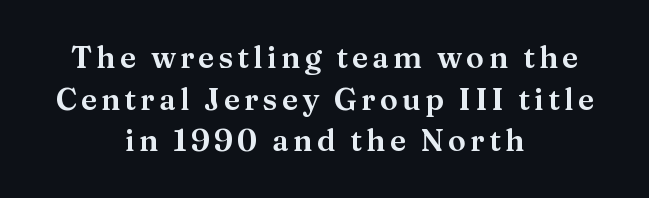
Q: Is the text italic (slanted)? A: No, it is upright.
Q: Is the typeface a serif or a sans-serif typeface? A: Serif.
Q: Is the text underlined? A: No.
Q: How is the paragraph aligned? A: Centered.
Q: Is the spacing between lines tight, normal or loose? A: Normal.
Q: Width (condensed, normal, or wide)? A: Normal.
Q: Stroke contrast? A: Medium.
Q: x-height? A: Medium.
Q: Monospaced? A: No.
